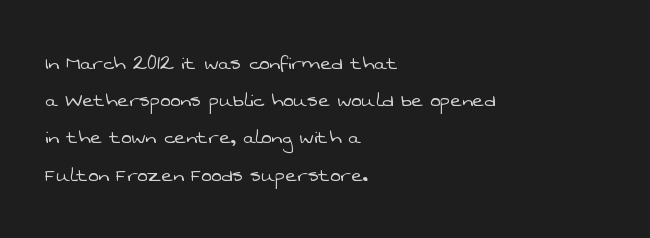
The image shows 24 px text type; set left-aligned, normal line spacing (1.55x), normal letter spacing, not underlined.
